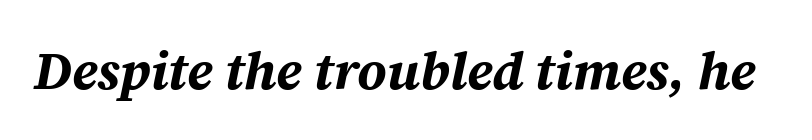
{"italic": "yes", "lean": "right", "slant_degrees": 12, "bold": "yes", "weight": "bold", "width": "normal", "stroke_contrast": "medium", "x_height": "medium", "monospaced": "no", "underline": "no", "letter_spacing": "normal", "letter_spacing_em": 0.0, "glyph_px": 53}
